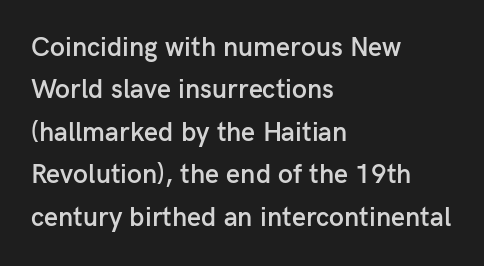
Q: Is the text bold? A: Semi-bold.
Q: Is the text italic (slanted)? A: No, it is upright.
Q: Is the text underlined? A: No.
Q: How is the paragraph aligned? A: Left-aligned.
Q: Is the spacing between letters normal or unusually wide? A: Normal.
Q: Is the spacing between lines tight, normal or loose? A: Normal.
